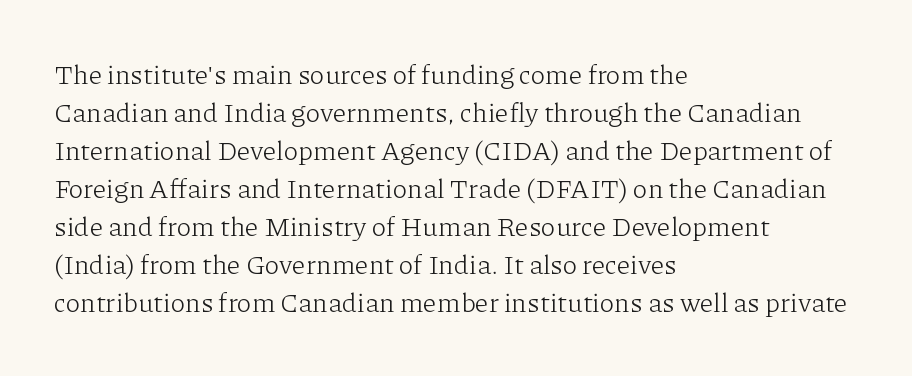
{"italic": "no", "bold": "no", "underline": "no", "align": "left", "line_spacing": "normal", "line_spacing_ratio": 1.41, "letter_spacing": "normal", "letter_spacing_em": 0.0, "glyph_px": 27}
